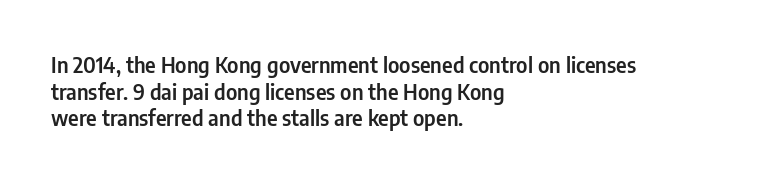
The image shows 21 px text type, upright; set left-aligned, normal line spacing (1.27x), normal letter spacing, not underlined.
